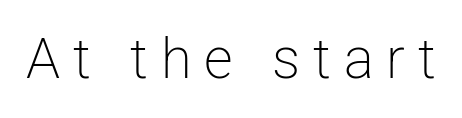
These lines are rendered in a variable-pitch font. The strip under each line holds only bare page. I'd call this a sans setting — the letters go barefoot. Bold? No — there's no thickening of the strokes.
